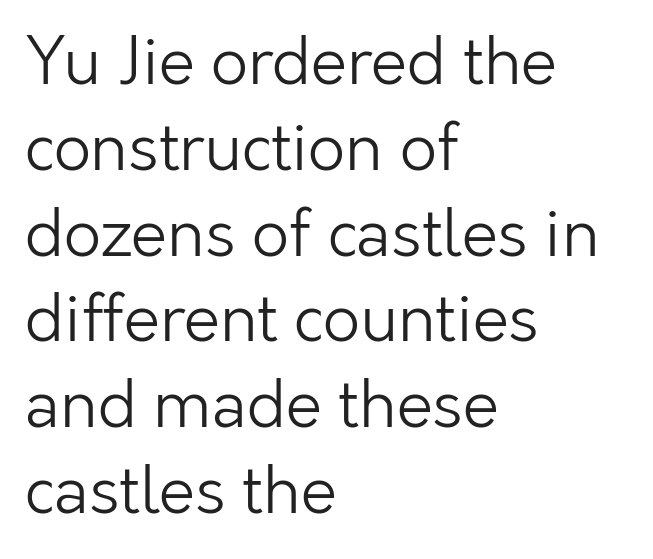
Q: Is the text bold? A: No.
Q: Is the text italic (slanted)? A: No, it is upright.
Q: Is the typeface a serif or a sans-serif typeface? A: Sans-serif.
Q: Is the text underlined? A: No.
Q: How is the paragraph aligned? A: Left-aligned.
Q: Is the spacing between letters normal or unusually wide? A: Normal.
Q: Is the spacing between lines tight, normal or loose? A: Normal.
Q: Width (condensed, normal, or wide)? A: Normal.
Q: Stroke contrast? A: Low.
Q: x-height? A: Medium.
Q: Monospaced? A: No.
